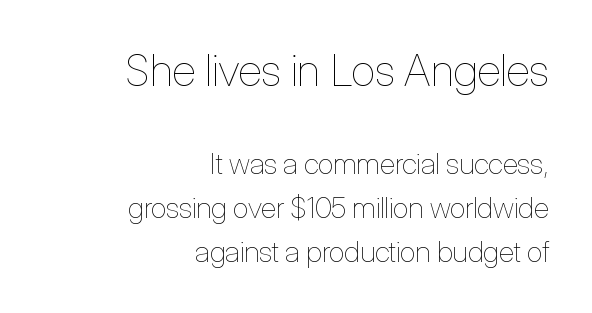
Q: Is the text bold? A: No.
Q: Is the text italic (slanted)? A: No, it is upright.
Q: Is the text underlined? A: No.
Q: How is the paragraph aligned? A: Right-aligned.
Q: Is the spacing between letters normal or unusually wide? A: Normal.
Q: Is the spacing between lines tight, normal or loose? A: Normal.
Q: Which block of text is set in a larger size, the first (top) or the second (bottom)? A: The first (top) one.
Q: Width (condensed, normal, or wide)? A: Condensed.
Q: Stroke contrast? A: Low.
Q: x-height? A: Medium.
Q: Monospaced? A: No.
